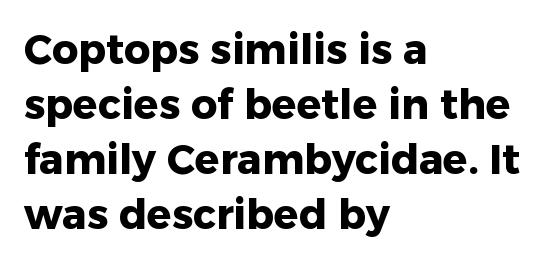
The image shows 41 px heavy sans-serif type, upright; set left-aligned, normal line spacing (1.34x), normal letter spacing, not underlined; low stroke contrast and a medium x-height.
